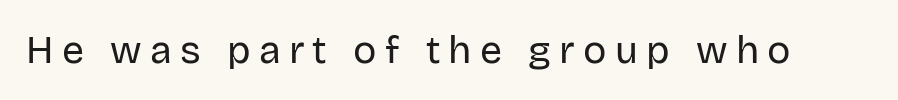
{"serif": "no", "italic": "no", "bold": "no", "weight": "regular", "width": "normal", "stroke_contrast": "low", "x_height": "large", "monospaced": "no", "underline": "no", "letter_spacing": "wide", "letter_spacing_em": 0.21, "glyph_px": 39}
